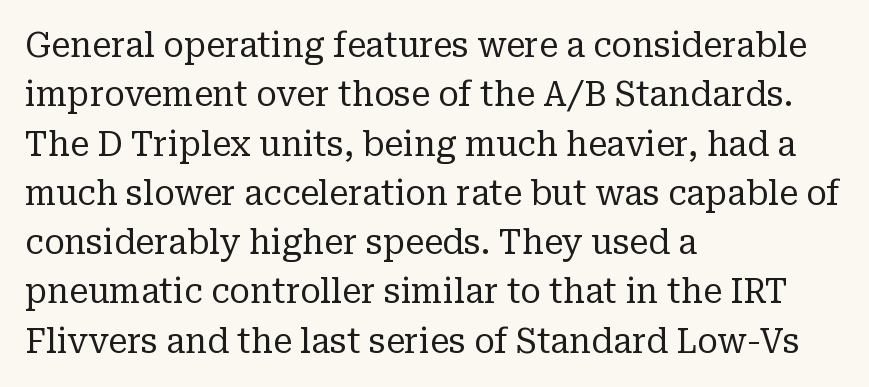
The image shows 34 px regular-weight serif type, upright; set left-aligned, normal line spacing (1.45x), normal letter spacing, not underlined; low stroke contrast and a medium x-height.
